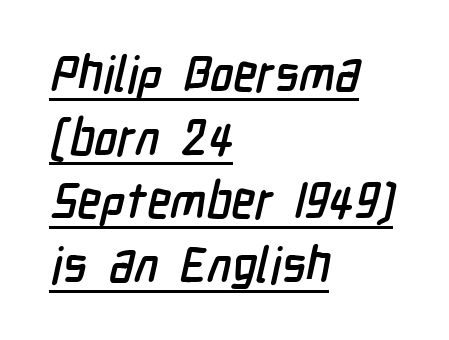
The image shows 49 px condensed sans-serif type; set left-aligned, normal line spacing (1.3x), normal letter spacing, underlined; low stroke contrast and a medium x-height.
